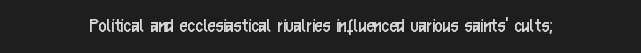
Q: Is the text bold? A: No.
Q: Is the text italic (slanted)? A: No, it is upright.
Q: Is the text underlined? A: No.
Q: Is the spacing between letters normal or unusually wide? A: Normal.
